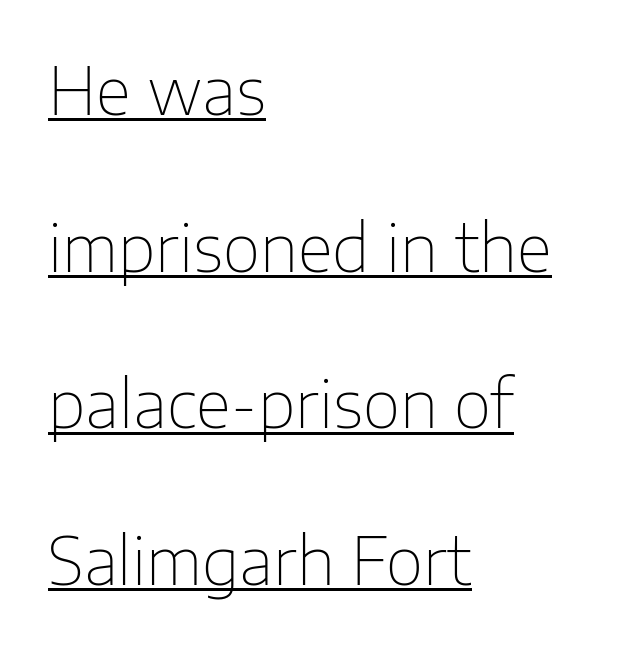
{"serif": "no", "italic": "no", "bold": "no", "weight": "thin", "width": "normal", "stroke_contrast": "low", "x_height": "medium", "monospaced": "no", "underline": "yes", "align": "left", "line_spacing": "loose", "line_spacing_ratio": 2.41, "letter_spacing": "normal", "letter_spacing_em": 0.0, "glyph_px": 65}
